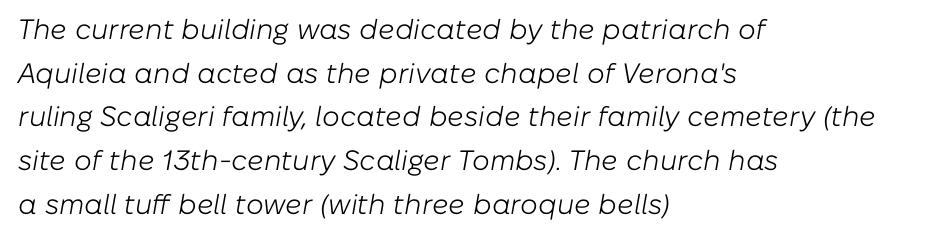
{"italic": "yes", "lean": "right", "slant_degrees": 10, "bold": "no", "weight": "light", "width": "normal", "stroke_contrast": "low", "x_height": "medium", "monospaced": "no", "underline": "no", "align": "left", "line_spacing": "normal", "line_spacing_ratio": 1.56, "letter_spacing": "normal", "letter_spacing_em": 0.0, "glyph_px": 28}
